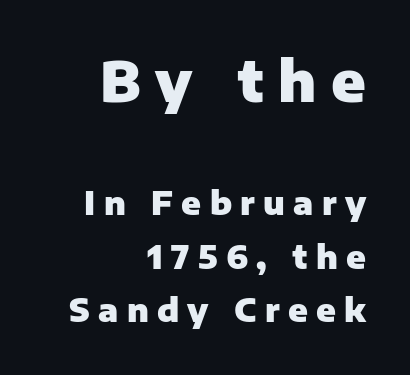
As a designer I'd log this as weight 700, bold. These two chunks differ in scale, with the top chunk taking the larger measure. Every stem runs plumb, perpendicular to the baseline. Does the type have serifs? No, each stem ends abruptly.
